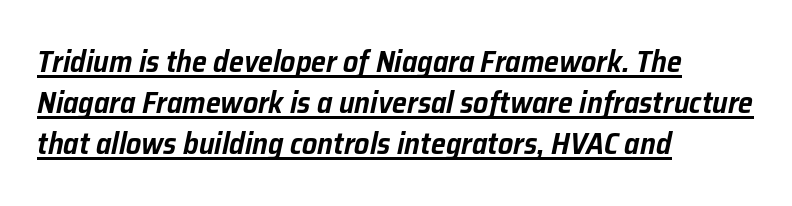
Has an underline been added? It has. Compared with ordinary roman type, these characters are visibly tilted. Which margin do the lines hug? The left one — the right edge is uneven. Spacing verdict: proportional, widths tailored to each character. The rendering uses a moderate line-height, typical for paragraphs.
